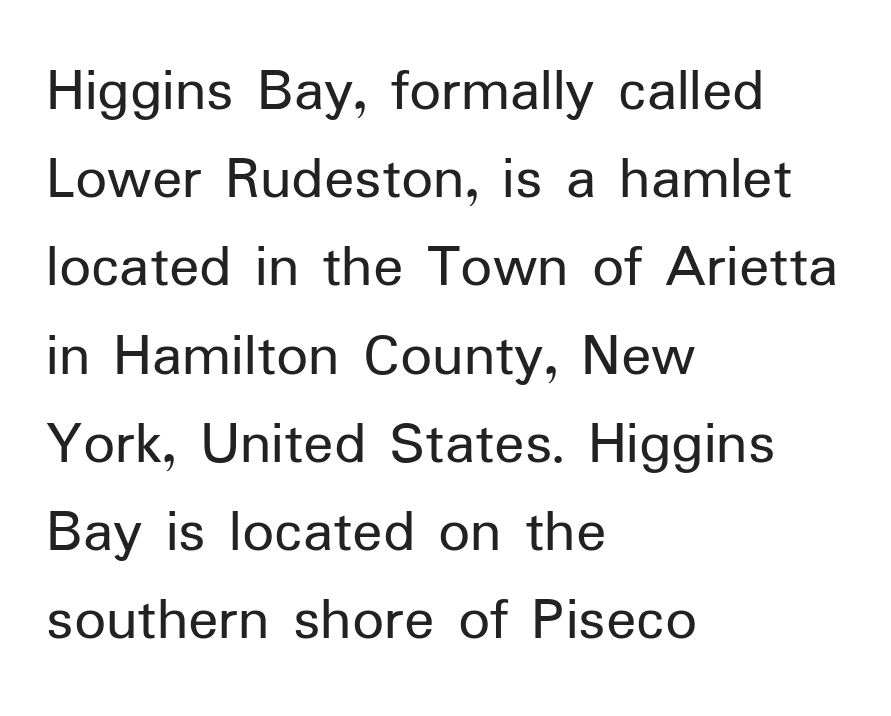
Does the leading feel generous? No, just average. Visually the block forms a straight wall on the left and a jagged coastline on the right. Short note: letters normally spaced. The space directly below the letters is spotless. Posture: vertical.
